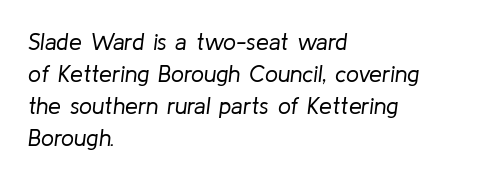
Q: Is the text bold? A: No.
Q: Is the text italic (slanted)? A: Yes, it leans right by about 8 degrees.
Q: Is the text underlined? A: No.
Q: How is the paragraph aligned? A: Left-aligned.
Q: Is the spacing between letters normal or unusually wide? A: Normal.
Q: Is the spacing between lines tight, normal or loose? A: Normal.
